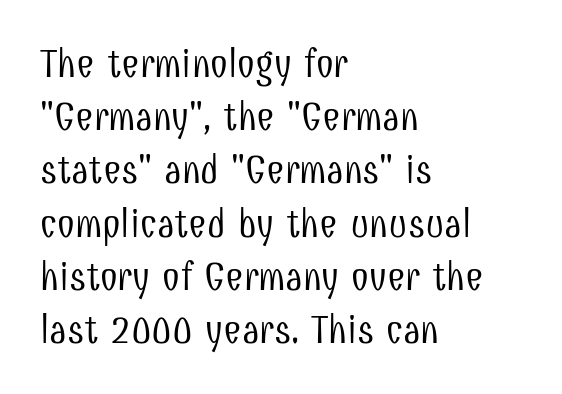
Stem width sits at or under what a default text font uses. The type sits square on the baseline with zero lean. Does the type have serifs? No, each stem ends abruptly. All the whitespace from short lines collects on the right.
